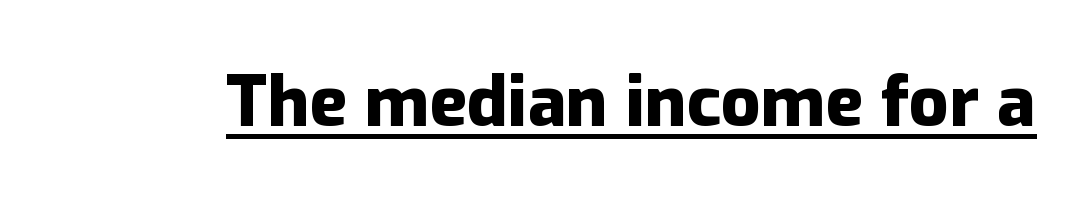
Here the designer chose a conventional face with non-uniform glyph widths. Strokes here are thick enough to call this a true bold. Each letter's strokes conclude bluntly, with no projecting serifs. Every word sits above its own underline. Quick note: not italic, upright. These lines keep a tight, regular rhythm from letter to letter.
